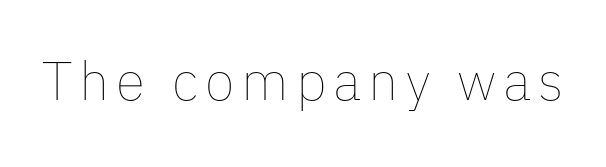
{"italic": "no", "bold": "no", "weight": "thin", "width": "normal", "stroke_contrast": "low", "x_height": "medium", "monospaced": "no", "underline": "no", "glyph_px": 54}
